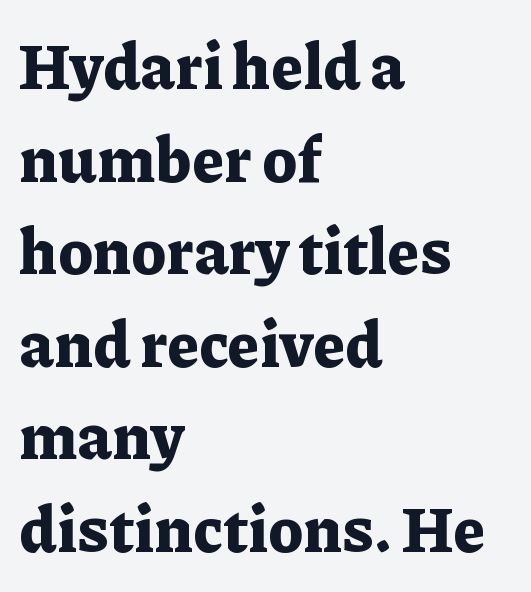
{"serif": "yes", "italic": "no", "bold": "yes", "weight": "bold", "width": "normal", "stroke_contrast": "low", "x_height": "medium", "monospaced": "no", "underline": "no", "align": "left", "line_spacing": "normal", "line_spacing_ratio": 1.47, "letter_spacing": "normal", "letter_spacing_em": 0.0, "glyph_px": 63}
